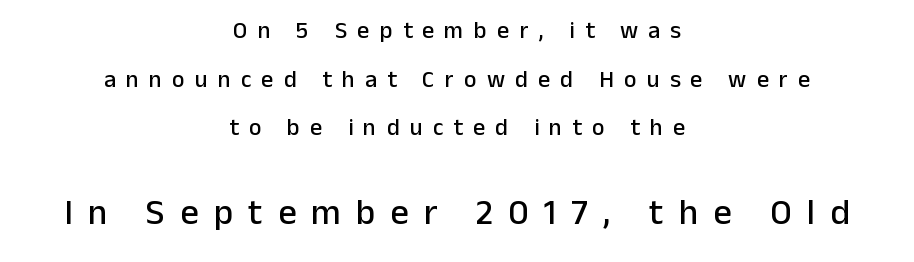
{"serif": "no", "italic": "no", "width": "normal", "stroke_contrast": "low", "x_height": "medium", "monospaced": "no", "underline": "no", "align": "center", "line_spacing": "loose", "line_spacing_ratio": 2.03, "letter_spacing": "wide", "letter_spacing_em": 0.42, "larger_block": "second", "size_ratio": 1.5, "glyph_px": 36}
